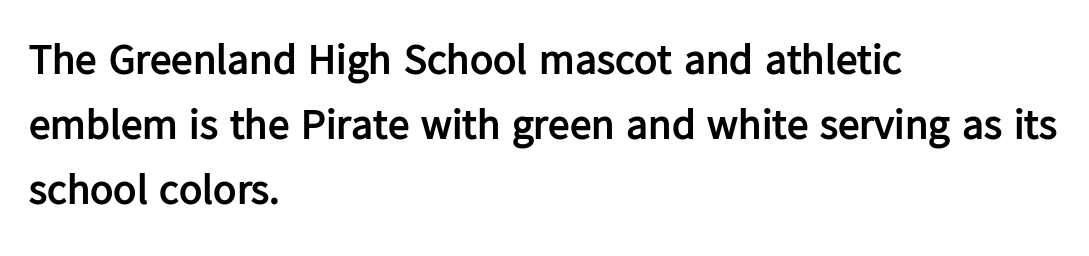
The block of text has a typical density, with ordinary space between rows. Examine the stroke ends and you'll find no serifs. Unlike italic type, these characters show no tilt at all. The letters advance in unequal steps, a hallmark of proportional type. Caption: standard tracking, unaltered. Clear beneath every line of the passage.
